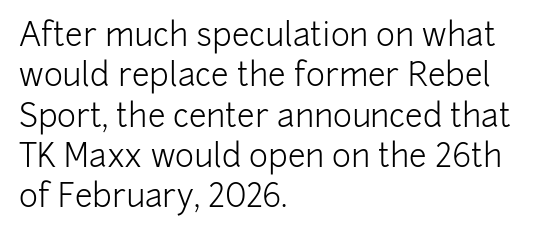
{"serif": "no", "italic": "no", "bold": "no", "weight": "light", "width": "normal", "stroke_contrast": "low", "x_height": "medium", "monospaced": "no", "underline": "no", "align": "left", "line_spacing": "normal", "line_spacing_ratio": 1.26, "letter_spacing": "normal", "letter_spacing_em": 0.0, "glyph_px": 32}
